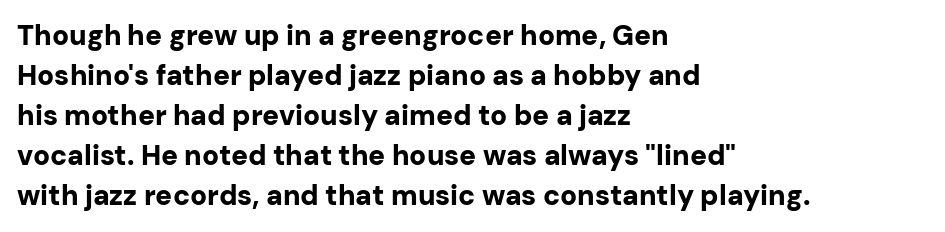
Q: Is the text bold? A: Yes.
Q: Is the text italic (slanted)? A: No, it is upright.
Q: Is the typeface a serif or a sans-serif typeface? A: Sans-serif.
Q: Is the text underlined? A: No.
Q: How is the paragraph aligned? A: Left-aligned.
Q: Is the spacing between letters normal or unusually wide? A: Normal.
Q: Is the spacing between lines tight, normal or loose? A: Normal.
Q: Width (condensed, normal, or wide)? A: Normal.
Q: Stroke contrast? A: Low.
Q: x-height? A: Medium.
Q: Monospaced? A: No.
